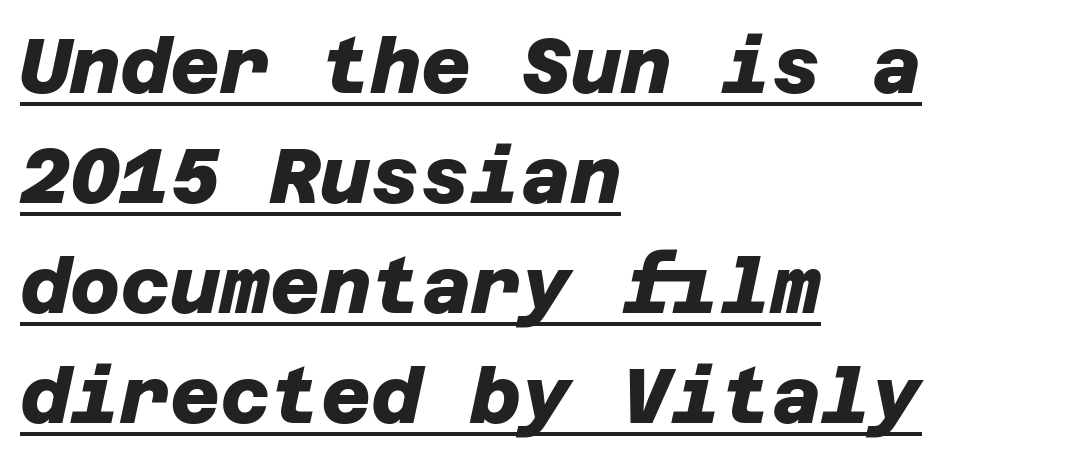
{"serif": "no", "bold": "yes", "weight": "heavy", "width": "normal", "stroke_contrast": "low", "x_height": "large", "underline": "yes", "align": "left", "line_spacing": "normal", "line_spacing_ratio": 1.43, "letter_spacing": "normal", "letter_spacing_em": 0.0, "glyph_px": 77}
